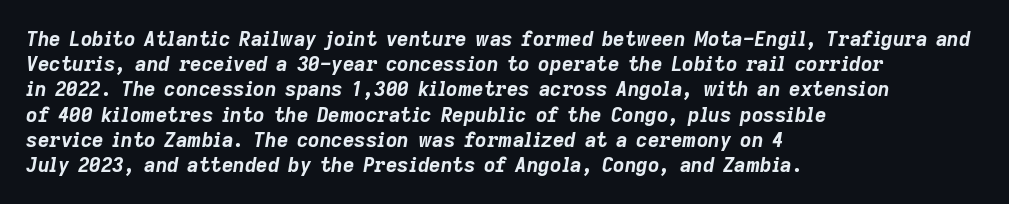
Does extra space separate the letters? No, they use regular spacing. This sample keeps an unexceptional amount of space between lines. Short and long lines alike share a common starting point at left. Students, this is bold: see how much ink each stroke carries. The words here are not underlined. The specimen reads as italic at a glance.
